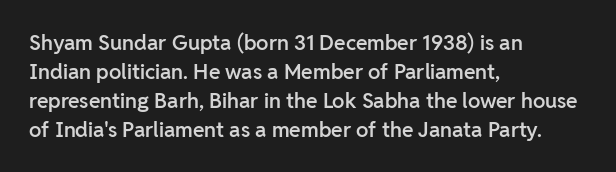
Q: Is the text bold? A: Semi-bold.
Q: Is the text italic (slanted)? A: No, it is upright.
Q: Is the text underlined? A: No.
Q: How is the paragraph aligned? A: Left-aligned.
Q: Is the spacing between letters normal or unusually wide? A: Normal.
Q: Is the spacing between lines tight, normal or loose? A: Normal.
